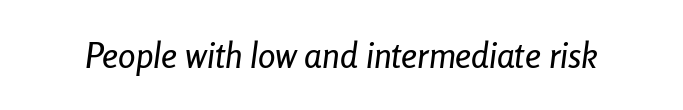
Q: Is the text italic (slanted)? A: Yes, it leans right by about 8 degrees.
Q: Is the text underlined? A: No.
Q: Is the spacing between letters normal or unusually wide? A: Normal.
Q: Width (condensed, normal, or wide)? A: Condensed.
Q: Stroke contrast? A: Low.
Q: x-height? A: Medium.
Q: Monospaced? A: No.
